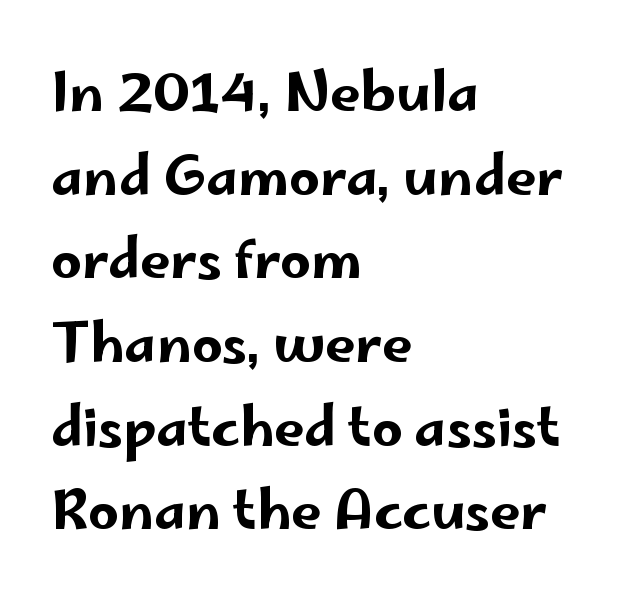
The image shows 54 px wide sans-serif type, upright; set left-aligned, normal line spacing (1.55x), normal letter spacing, not underlined; low stroke contrast and a small x-height.
